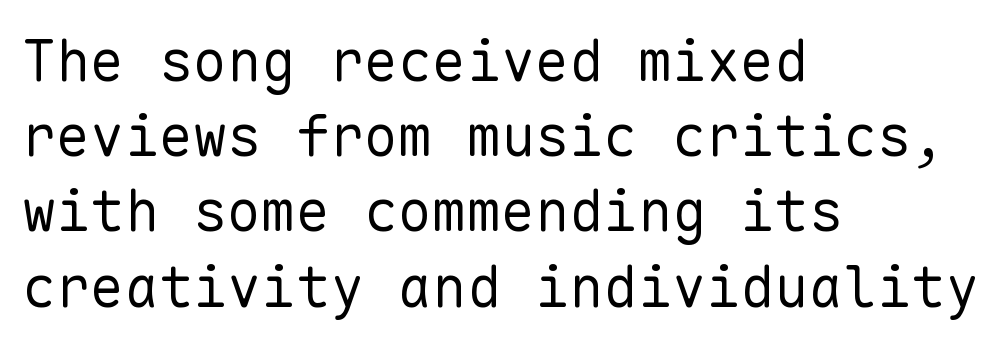
The image shows 57 px regular-weight sans-serif type, upright, monospaced; set left-aligned, normal line spacing (1.32x), normal letter spacing, not underlined; low stroke contrast and a medium x-height.
